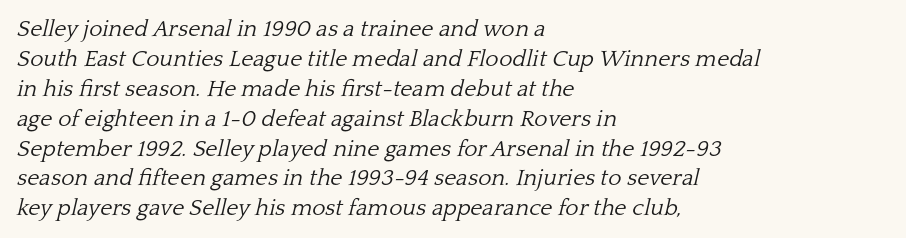
Heaviness? Minimal to ordinary, like unemphasized prose. Type without underlining. Leftover space on each line is placed entirely after the last word. Notice how descenders clear the ascenders below comfortably — that's standard leading. The passage shown leans; its letterforms are oblique.
